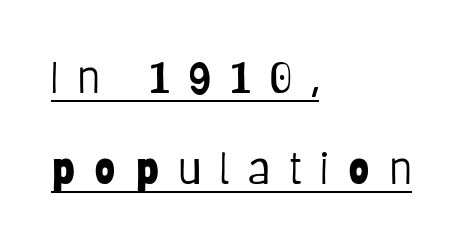
Q: Is the text bold? A: No.
Q: Is the text italic (slanted)? A: No, it is upright.
Q: Is the typeface a serif or a sans-serif typeface? A: Sans-serif.
Q: Is the text underlined? A: Yes.
Q: How is the paragraph aligned? A: Left-aligned.
Q: Is the spacing between letters normal or unusually wide? A: Unusually wide.
Q: Is the spacing between lines tight, normal or loose? A: Loose.
Q: Width (condensed, normal, or wide)? A: Condensed.
Q: Stroke contrast? A: Low.
Q: x-height? A: Large.
Q: Monospaced? A: No.
